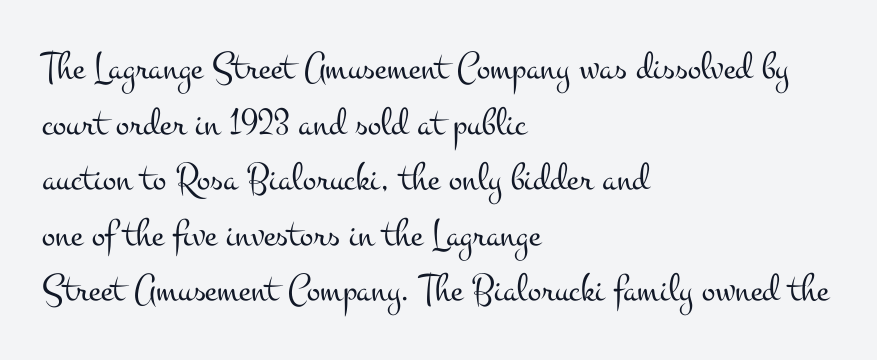
You can tell from the footed stems that serif type was used. Glance below the letters and you will spot only blank space. The designer left line spacing at the default. Stroke thickness stays within the range of a standard reading face or lighter. Character widths vary here, with narrow letters taking less room than wide ones.
